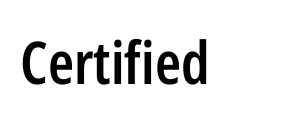
The image shows 59 px semibold, condensed sans-serif type, upright; set normal letter spacing, not underlined; low stroke contrast and a medium x-height.
